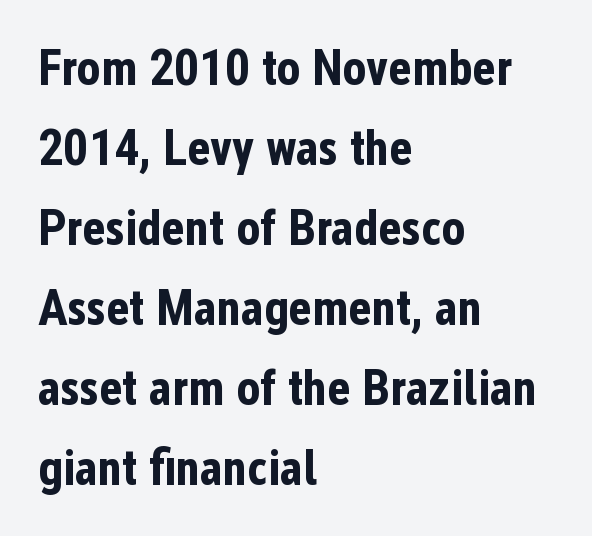
Q: Is the text bold? A: Yes.
Q: Is the text italic (slanted)? A: No, it is upright.
Q: Is the typeface a serif or a sans-serif typeface? A: Sans-serif.
Q: Is the text underlined? A: No.
Q: How is the paragraph aligned? A: Left-aligned.
Q: Is the spacing between letters normal or unusually wide? A: Normal.
Q: Is the spacing between lines tight, normal or loose? A: Normal.
Q: Width (condensed, normal, or wide)? A: Condensed.
Q: Stroke contrast? A: Low.
Q: x-height? A: Medium.
Q: Monospaced? A: No.
